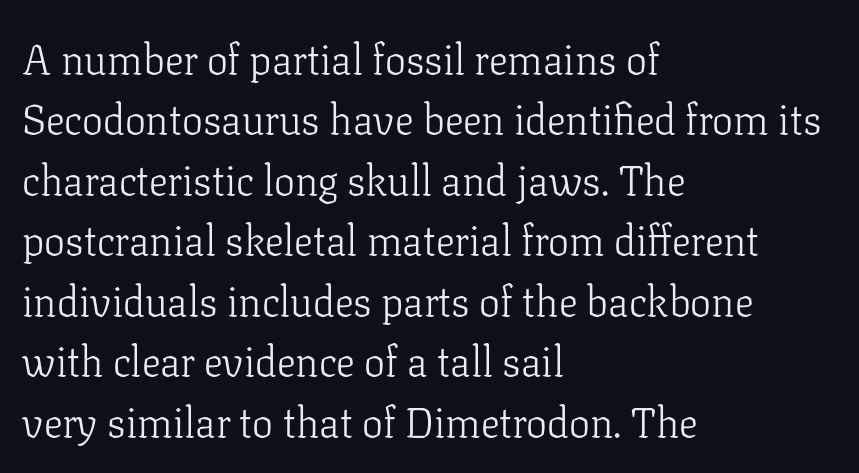
You could call the tracking neutral — neither tight nor loose. Summary of weight: not heavy and not bold. Typeset ragged right — the left edge is the straight one. A serif font was chosen for this passage. This is the regular roman posture of the typeface. Any mark beneath the type? The region is blank.
